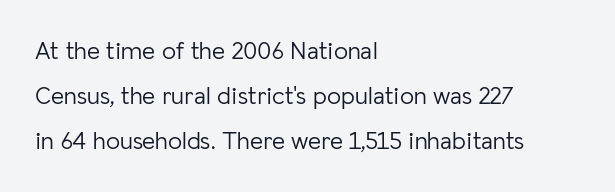
Q: Is the text bold? A: No.
Q: Is the text italic (slanted)? A: No, it is upright.
Q: Is the text underlined? A: No.
Q: How is the paragraph aligned? A: Left-aligned.
Q: Is the spacing between letters normal or unusually wide? A: Normal.
